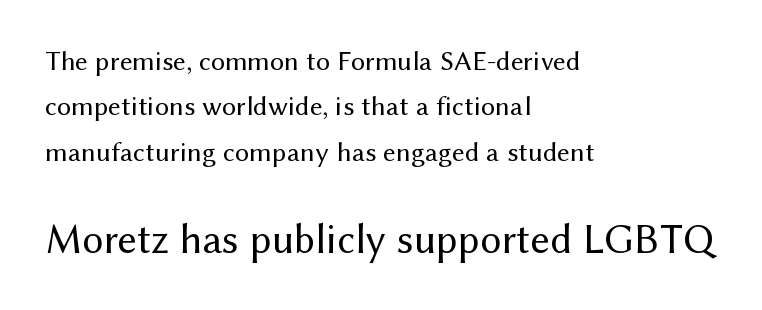
Q: Is the text bold? A: No.
Q: Is the text italic (slanted)? A: No, it is upright.
Q: Is the typeface a serif or a sans-serif typeface? A: Sans-serif.
Q: Is the text underlined? A: No.
Q: How is the paragraph aligned? A: Left-aligned.
Q: Is the spacing between letters normal or unusually wide? A: Normal.
Q: Is the spacing between lines tight, normal or loose? A: Normal.
Q: Which block of text is set in a larger size, the first (top) or the second (bottom)? A: The second (bottom) one.
Q: Width (condensed, normal, or wide)? A: Normal.
Q: Stroke contrast? A: Medium.
Q: x-height? A: Medium.
Q: Monospaced? A: No.
